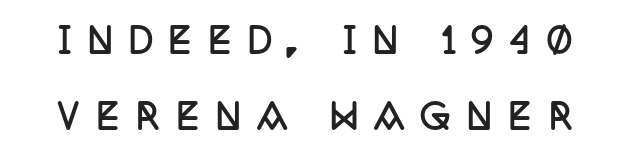
{"serif": "yes", "italic": "no", "bold": "yes", "weight": "semibold", "width": "condensed", "stroke_contrast": "low", "x_height": "large", "monospaced": "no", "underline": "no", "line_spacing": "loose", "line_spacing_ratio": 2.24, "letter_spacing": "wide", "letter_spacing_em": 0.49, "glyph_px": 34}
